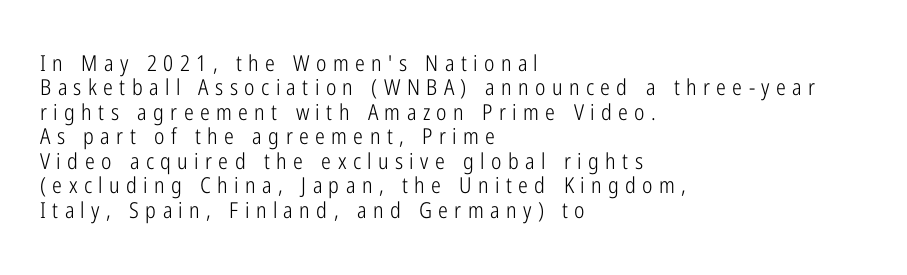
{"italic": "no", "bold": "no", "underline": "no", "align": "left", "line_spacing": "tight", "line_spacing_ratio": 1.11, "letter_spacing": "wide", "letter_spacing_em": 0.29, "glyph_px": 22}
